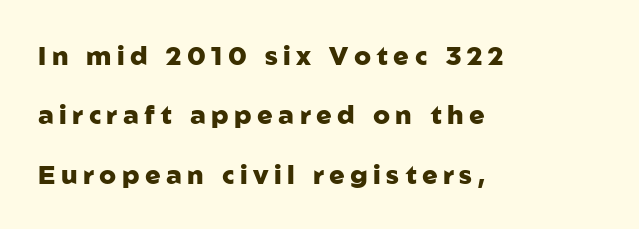
Honestly, the rows look like they've been pulled way apart. The type is letterspaced generously, with wide tracking. Vertical strokes here are truly vertical. Typeset ragged right — the left edge is the straight one.
